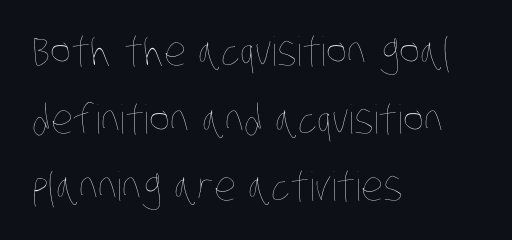
{"bold": "no", "weight": "thin", "width": "condensed", "stroke_contrast": "low", "x_height": "large", "monospaced": "no", "underline": "no", "align": "left", "line_spacing": "normal", "line_spacing_ratio": 1.69, "letter_spacing": "normal", "letter_spacing_em": 0.0, "glyph_px": 40}
